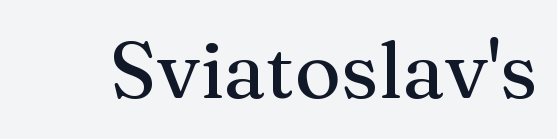
Q: Is the text italic (slanted)? A: No, it is upright.
Q: Is the typeface a serif or a sans-serif typeface? A: Serif.
Q: Is the text underlined? A: No.
Q: Is the spacing between letters normal or unusually wide? A: Normal.
Q: Width (condensed, normal, or wide)? A: Normal.
Q: Stroke contrast? A: Medium.
Q: x-height? A: Medium.
Q: Monospaced? A: No.
